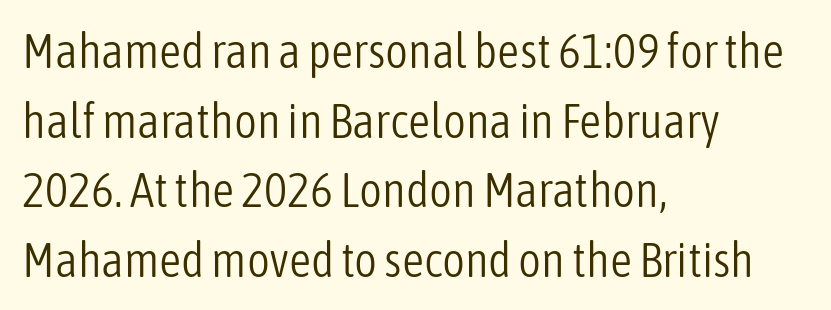
Q: Is the text bold? A: No.
Q: Is the text italic (slanted)? A: No, it is upright.
Q: Is the typeface a serif or a sans-serif typeface? A: Sans-serif.
Q: Is the text underlined? A: No.
Q: How is the paragraph aligned? A: Left-aligned.
Q: Is the spacing between letters normal or unusually wide? A: Normal.
Q: Is the spacing between lines tight, normal or loose? A: Normal.
Q: Width (condensed, normal, or wide)? A: Condensed.
Q: Stroke contrast? A: Low.
Q: x-height? A: Medium.
Q: Monospaced? A: No.
